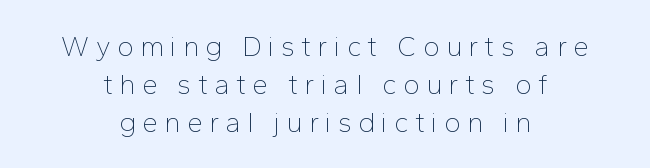
Spacing verdict: proportional, widths tailored to each character. Serifs: no, the terminals of the letterforms are clean. Summary of vertical rhythm: regular, with standard interline spacing. Honestly, the letter spacing is so wide it's the main thing you notice. Is the stroke heavy? The answer is a plain regular-or-lighter.
